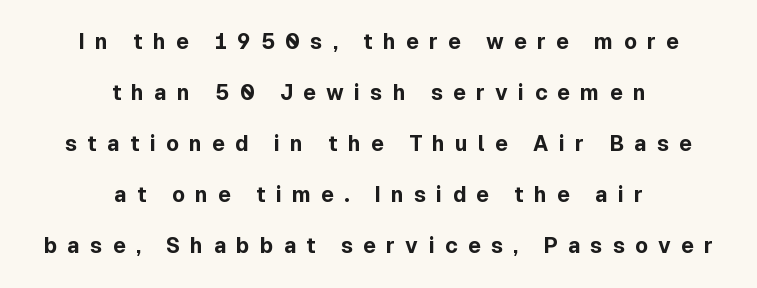
{"italic": "no", "bold": "yes", "underline": "no", "align": "center", "line_spacing": "loose", "line_spacing_ratio": 2.43, "letter_spacing": "wide", "letter_spacing_em": 0.49, "glyph_px": 21}
